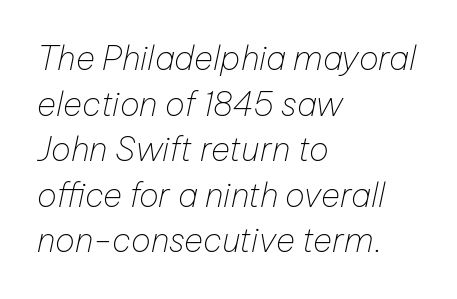
The image shows 33 px thin type, italic (leaning right); set left-aligned, normal line spacing (1.38x), normal letter spacing, not underlined; low stroke contrast and a medium x-height.
